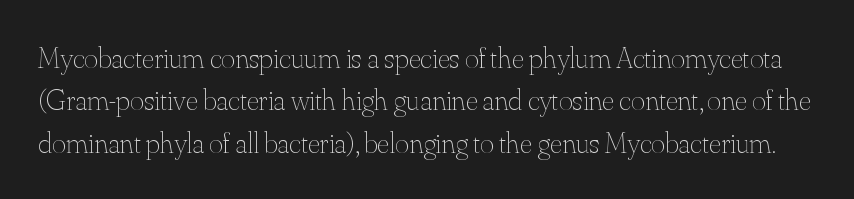
{"italic": "no", "bold": "no", "weight": "thin", "width": "normal", "stroke_contrast": "medium", "x_height": "small", "monospaced": "no", "underline": "no", "line_spacing": "normal", "line_spacing_ratio": 1.41, "letter_spacing": "normal", "letter_spacing_em": 0.0, "glyph_px": 30}
